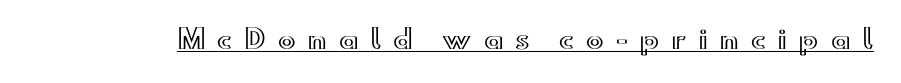
The image shows 26 px text type, upright; set unusually wide letter spacing (+0.48 em), underlined.
